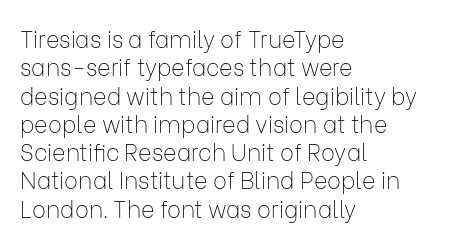
The image shows 23 px text type, upright; set left-aligned, line spacing 1.23x, normal letter spacing, not underlined.
